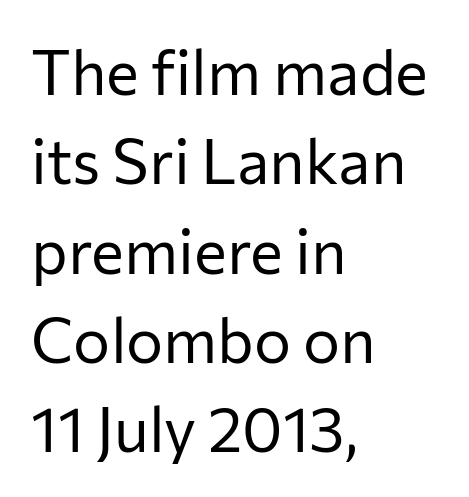
{"serif": "no", "italic": "no", "bold": "no", "weight": "regular", "width": "normal", "stroke_contrast": "low", "x_height": "medium", "monospaced": "no", "underline": "no", "align": "left", "line_spacing": "normal", "line_spacing_ratio": 1.44, "letter_spacing": "normal", "letter_spacing_em": 0.0, "glyph_px": 62}
